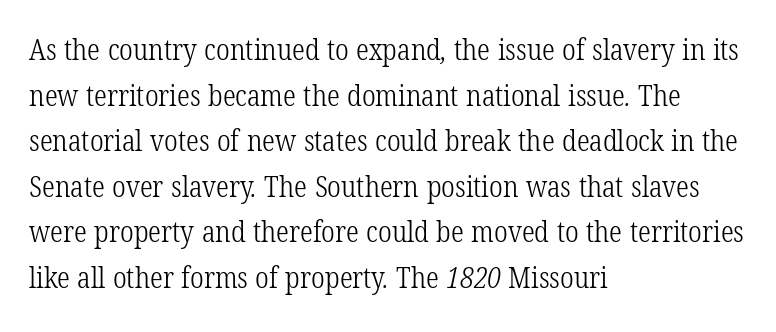
Looks like regular typesetting: each glyph gets only the width it needs. A typesetter would call this leading conventional body-copy spacing. Inter-character spacing is left at the font's built-in metrics. Is this a sans? No — the strokes have serifs. Visually the block forms a straight wall on the left and a jagged coastline on the right. The typeface has the unassuming heft of standard copy or less.
